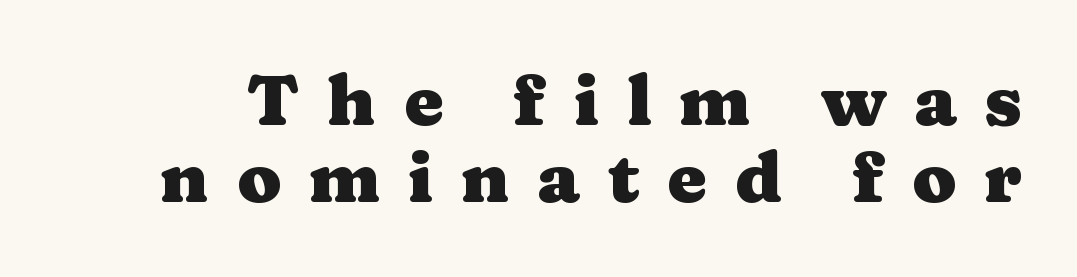
The image shows 71 px heavy, wide serif type, upright; set tight line spacing (1.09x), unusually wide letter spacing (+0.39 em), not underlined; medium stroke contrast and a medium x-height.
